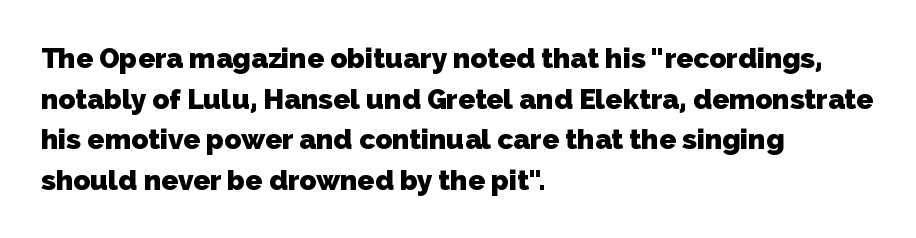
The image shows 28 px heavy sans-serif type; set left-aligned, normal line spacing (1.45x), normal letter spacing, not underlined; low stroke contrast and a medium x-height.
